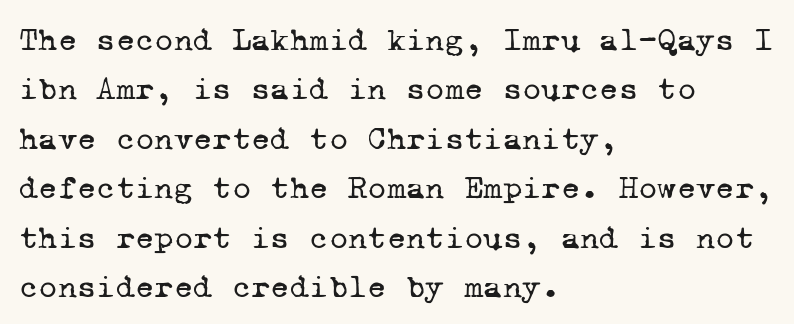
Q: Is the text bold? A: No.
Q: Is the typeface a serif or a sans-serif typeface? A: Serif.
Q: Is the text underlined? A: No.
Q: How is the paragraph aligned? A: Left-aligned.
Q: Is the spacing between letters normal or unusually wide? A: Normal.
Q: Is the spacing between lines tight, normal or loose? A: Normal.
Q: Width (condensed, normal, or wide)? A: Normal.
Q: Stroke contrast? A: Low.
Q: x-height? A: Medium.
Q: Monospaced? A: Yes.
